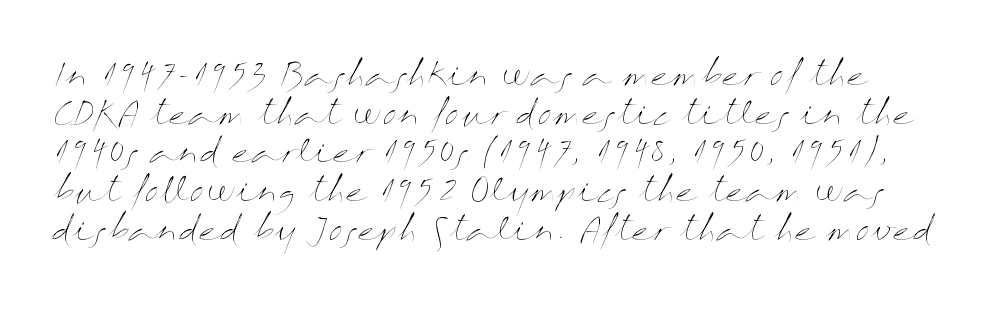
Q: Is the text bold? A: No.
Q: Is the text italic (slanted)? A: Yes.
Q: Is the text underlined? A: No.
Q: Is the spacing between letters normal or unusually wide? A: Normal.
Q: Width (condensed, normal, or wide)? A: Wide.
Q: Stroke contrast? A: Medium.
Q: x-height? A: Medium.
Q: Monospaced? A: No.
